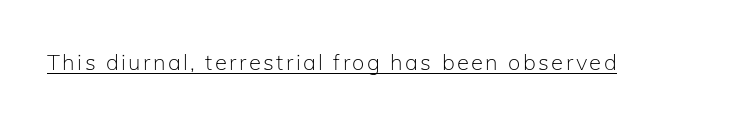
{"italic": "no", "bold": "no", "underline": "yes", "glyph_px": 22}
